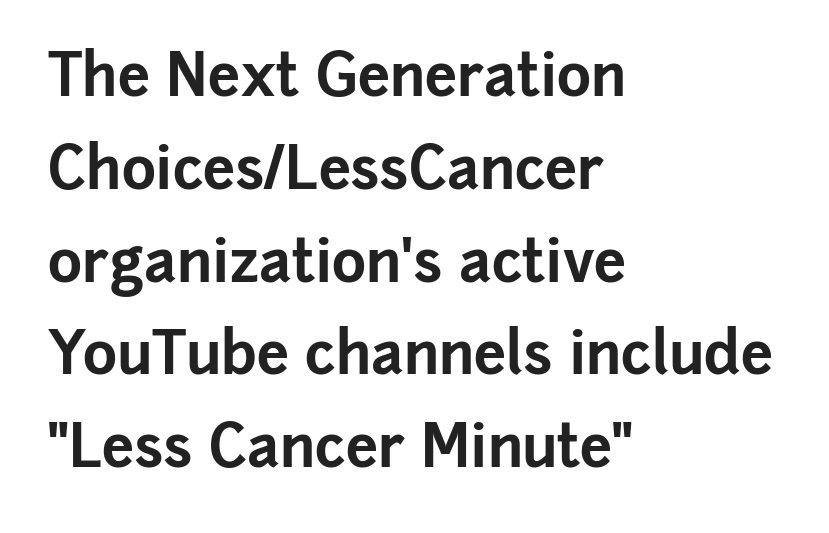
Q: Is the text bold? A: Yes.
Q: Is the text italic (slanted)? A: No, it is upright.
Q: Is the typeface a serif or a sans-serif typeface? A: Sans-serif.
Q: Is the text underlined? A: No.
Q: How is the paragraph aligned? A: Left-aligned.
Q: Is the spacing between letters normal or unusually wide? A: Normal.
Q: Is the spacing between lines tight, normal or loose? A: Normal.
Q: Width (condensed, normal, or wide)? A: Normal.
Q: Stroke contrast? A: Low.
Q: x-height? A: Medium.
Q: Monospaced? A: No.
